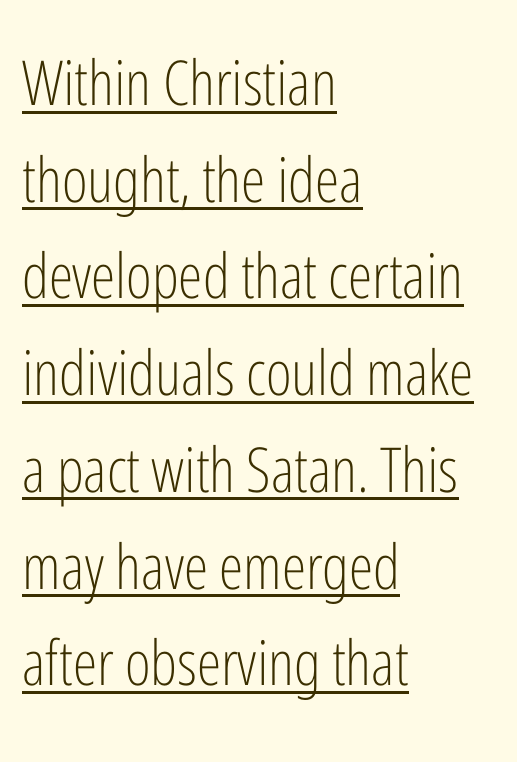
Looks like regular typesetting: each glyph gets only the width it needs. No extra tracking has been applied to these lines. Type style note: lacks serifs. Stroke thickness stays within the range of a standard reading face or lighter. You can tell it's not italic because the verticals are truly vertical. Each line starts at the same left margin while the right side varies.
